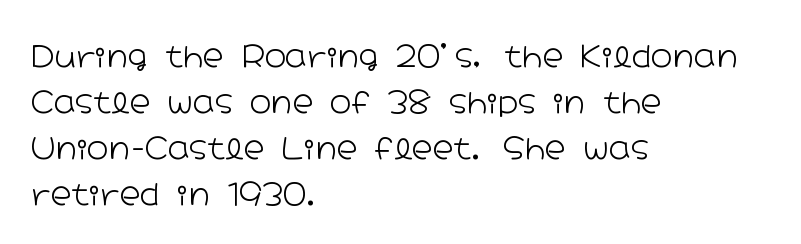
Spacing verdict: proportional, widths tailored to each character. Think standard paragraph weight, or any step lighter than that. Alignment: flush left. Glance below the letters and you will spot only blank space.
